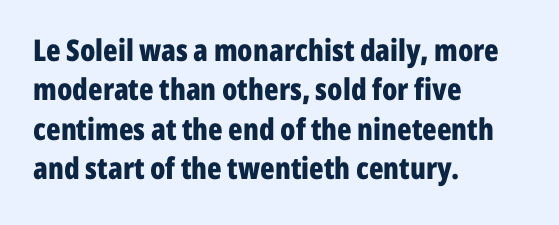
The image shows 30 px bold, condensed sans-serif type, upright; set left-aligned, normal line spacing (1.31x), normal letter spacing, not underlined; low stroke contrast and a medium x-height.
